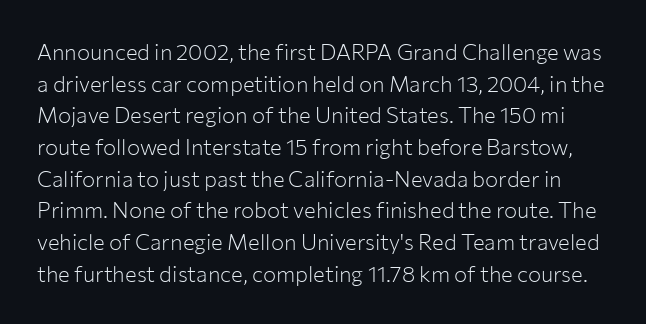
The image shows 22 px text type, upright; set normal line spacing (1.44x), normal letter spacing, not underlined.
